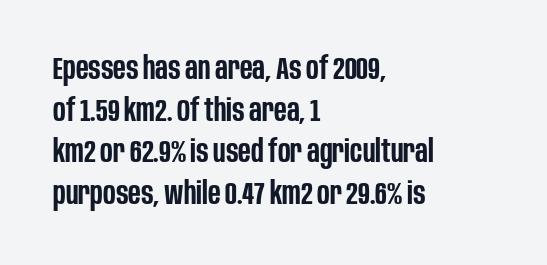
The image shows 32 px semibold, condensed sans-serif type, upright; set left-aligned, normal line spacing (1.3x), normal letter spacing, not underlined; low stroke contrast and a large x-height.
